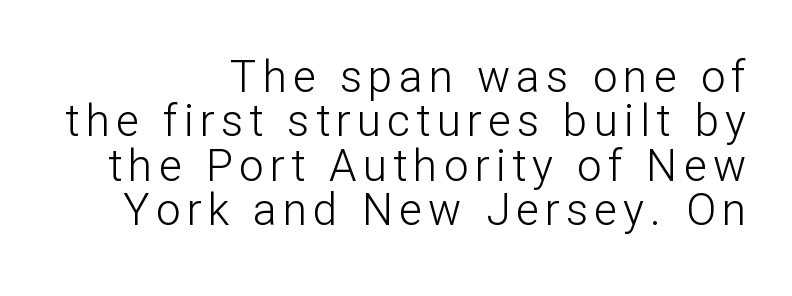
{"serif": "no", "italic": "no", "bold": "no", "weight": "light", "width": "normal", "stroke_contrast": "low", "x_height": "medium", "monospaced": "no", "underline": "no", "align": "right", "line_spacing": "tight", "line_spacing_ratio": 1.01, "glyph_px": 44}
